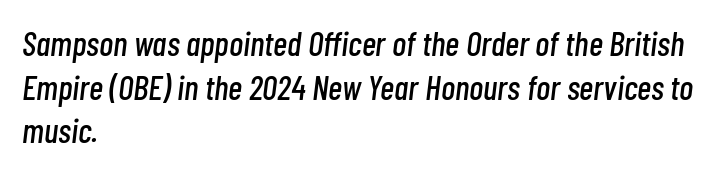
{"italic": "yes", "lean": "right", "slant_degrees": 7, "width": "condensed", "stroke_contrast": "low", "x_height": "medium", "monospaced": "no", "underline": "no", "align": "left", "line_spacing": "normal", "line_spacing_ratio": 1.28, "letter_spacing": "normal", "letter_spacing_em": 0.0, "glyph_px": 34}
